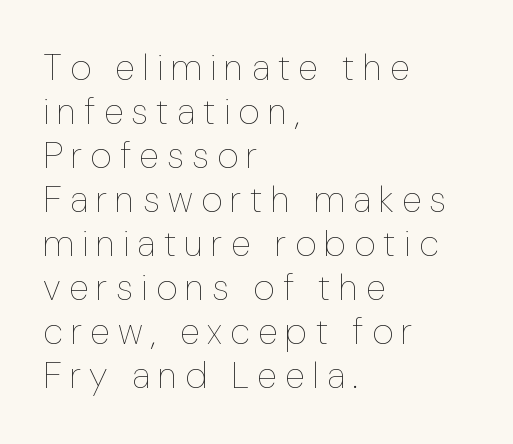
Q: Is the text bold? A: No.
Q: Is the text italic (slanted)? A: No, it is upright.
Q: Is the text underlined? A: No.
Q: How is the paragraph aligned? A: Left-aligned.
Q: Is the spacing between letters normal or unusually wide? A: Unusually wide.
Q: Width (condensed, normal, or wide)? A: Normal.
Q: Stroke contrast? A: Low.
Q: x-height? A: Medium.
Q: Monospaced? A: No.
